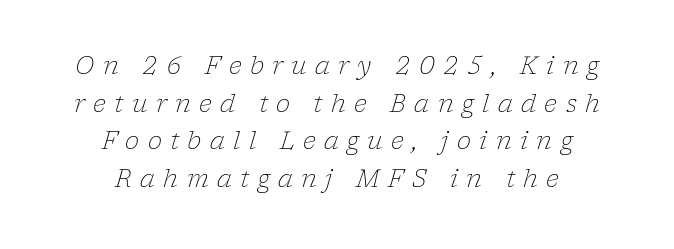
The image shows 24 px text type, italic (leaning right); set centered, normal line spacing (1.57x), unusually wide letter spacing (+0.35 em), not underlined.
